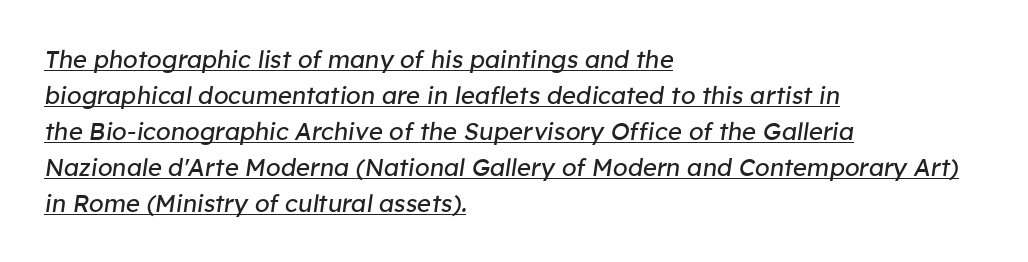
{"italic": "yes", "lean": "right", "slant_degrees": 8, "bold": "no", "underline": "yes", "align": "left", "line_spacing": "normal", "line_spacing_ratio": 1.5, "letter_spacing": "normal", "letter_spacing_em": 0.0, "glyph_px": 24}
